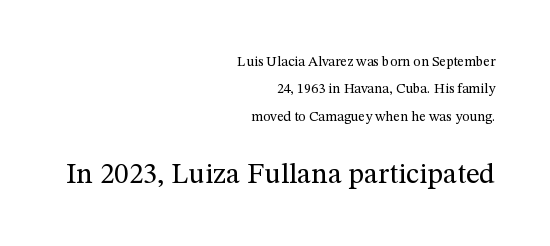
The image shows 29 px regular-weight serif type, upright; set right-aligned, loose line spacing (1.95x), normal letter spacing, not underlined; the second (bottom) block is 2.07x larger; medium stroke contrast and a medium x-height.
